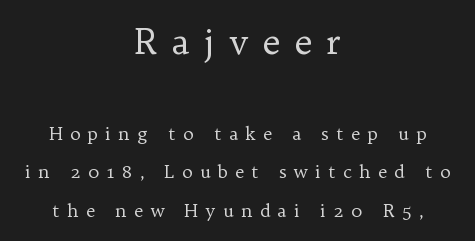
{"serif": "yes", "italic": "no", "bold": "no", "weight": "regular", "width": "normal", "stroke_contrast": "low", "x_height": "medium", "monospaced": "no", "underline": "no", "align": "center", "line_spacing": "loose", "line_spacing_ratio": 2.14, "letter_spacing": "wide", "letter_spacing_em": 0.4, "larger_block": "first", "size_ratio": 1.94, "glyph_px": 35}
